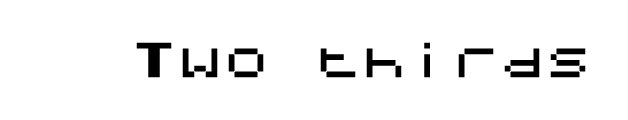
{"serif": "no", "italic": "no", "width": "normal", "stroke_contrast": "medium", "x_height": "large", "underline": "no", "letter_spacing": "normal", "letter_spacing_em": 0.0, "glyph_px": 46}
